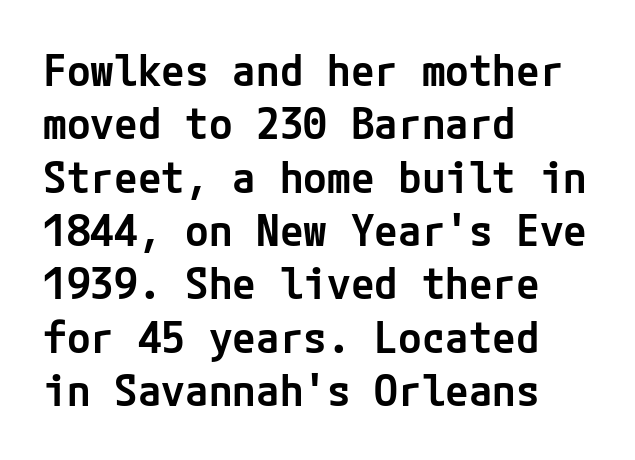
Q: Is the text bold? A: Semi-bold.
Q: Is the text italic (slanted)? A: No, it is upright.
Q: Is the typeface a serif or a sans-serif typeface? A: Sans-serif.
Q: Is the text underlined? A: No.
Q: How is the paragraph aligned? A: Left-aligned.
Q: Is the spacing between letters normal or unusually wide? A: Normal.
Q: Width (condensed, normal, or wide)? A: Normal.
Q: Stroke contrast? A: Low.
Q: x-height? A: Medium.
